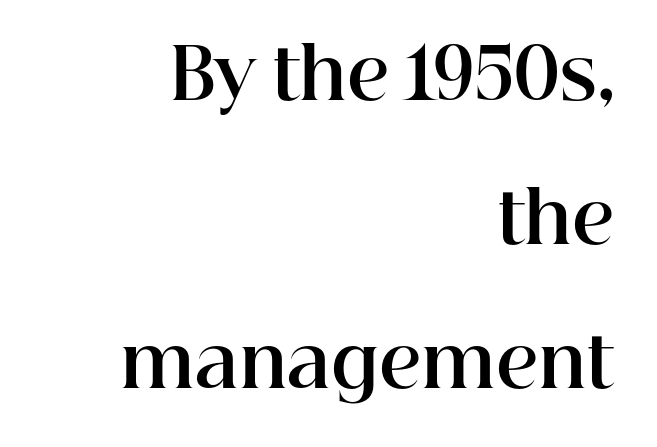
{"serif": "yes", "italic": "no", "bold": "yes", "weight": "bold", "width": "normal", "stroke_contrast": "high", "x_height": "medium", "monospaced": "no", "underline": "no", "align": "right", "line_spacing": "loose", "line_spacing_ratio": 2.03, "letter_spacing": "normal", "letter_spacing_em": 0.0, "glyph_px": 71}
